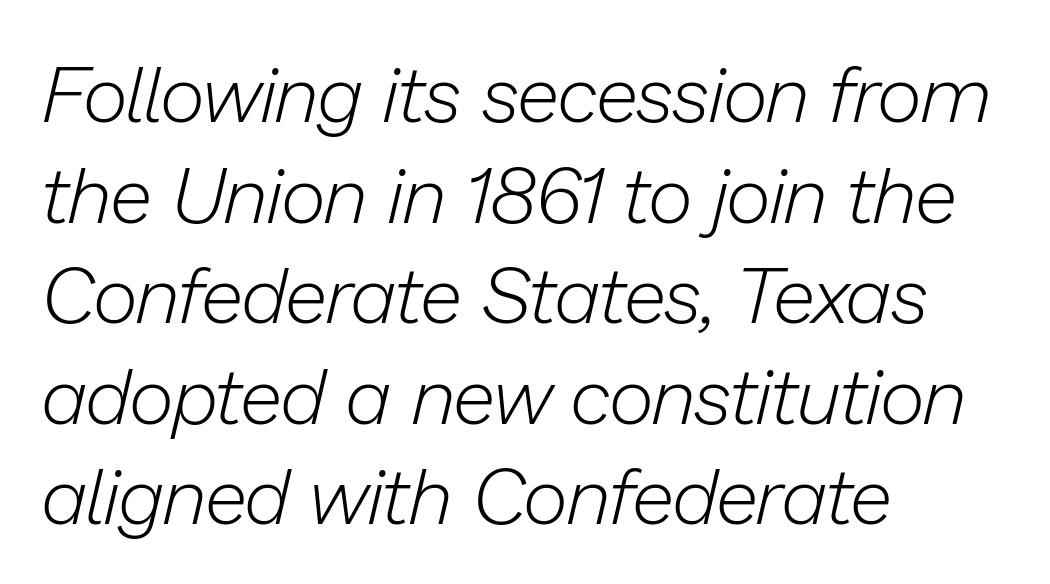
On a weight scale, this lands at 450 or below. If you drew a ruler down the left edge, every line would touch it. Notice how the stems are inclined rather than vertical — that's the hallmark of italics. Spacing between characters is what you'd get straight out of the box. The face used here is proportionally spaced, like ordinary book or web type.
